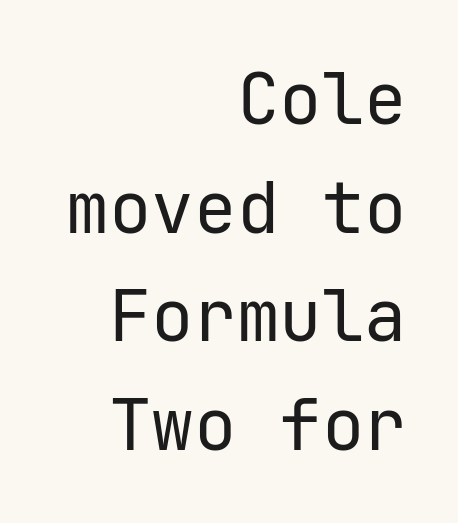
The typesetting does not lean heavy: it is not bold. Quick note: underline off. Short note: letters normally spaced. When letters stand straight like this, we call the style roman or upright. Rows of type keep a routine distance in the vertical direction.
